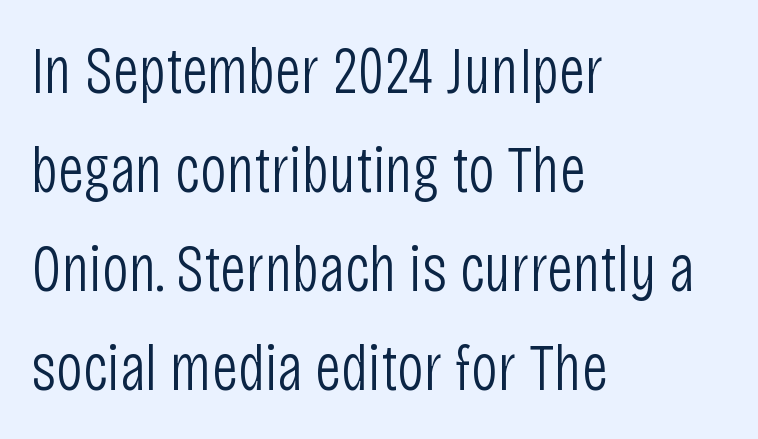
Q: Is the text bold? A: No.
Q: Is the text italic (slanted)? A: No, it is upright.
Q: Is the typeface a serif or a sans-serif typeface? A: Sans-serif.
Q: Is the text underlined? A: No.
Q: How is the paragraph aligned? A: Left-aligned.
Q: Is the spacing between letters normal or unusually wide? A: Normal.
Q: Is the spacing between lines tight, normal or loose? A: Normal.
Q: Width (condensed, normal, or wide)? A: Condensed.
Q: Stroke contrast? A: Low.
Q: x-height? A: Large.
Q: Monospaced? A: No.
